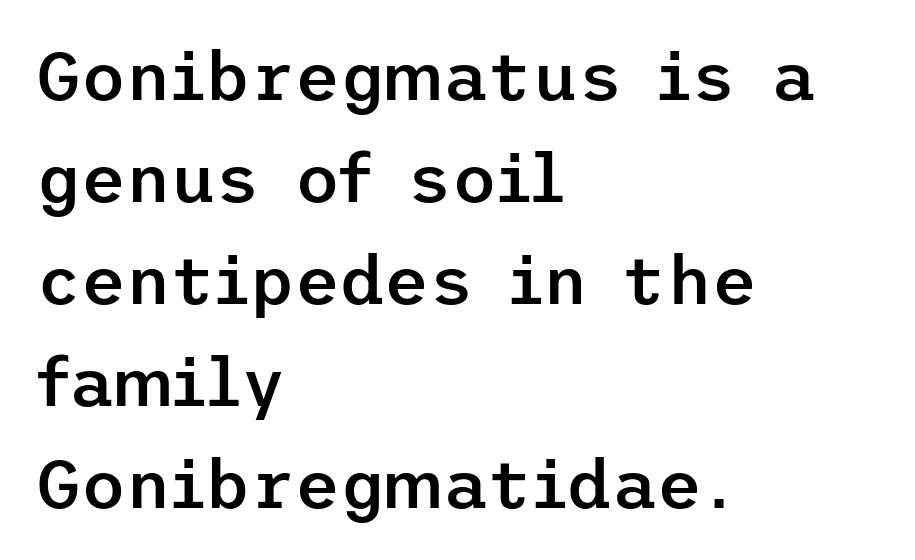
The vertical gap from one line to the next is medium. When letters stand straight like this, we call the style roman or upright. Grotesque or geometric, the face here clearly has no serifs. Every row of glyphs begins at an identical x-position on the left. The passage shown is not underscored anywhere.
